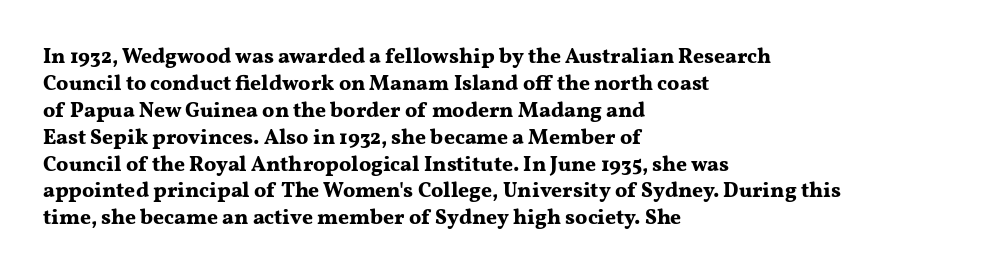
{"italic": "no", "bold": "yes", "underline": "no", "align": "left", "line_spacing": "normal", "line_spacing_ratio": 1.28, "letter_spacing": "normal", "letter_spacing_em": 0.0, "glyph_px": 21}
